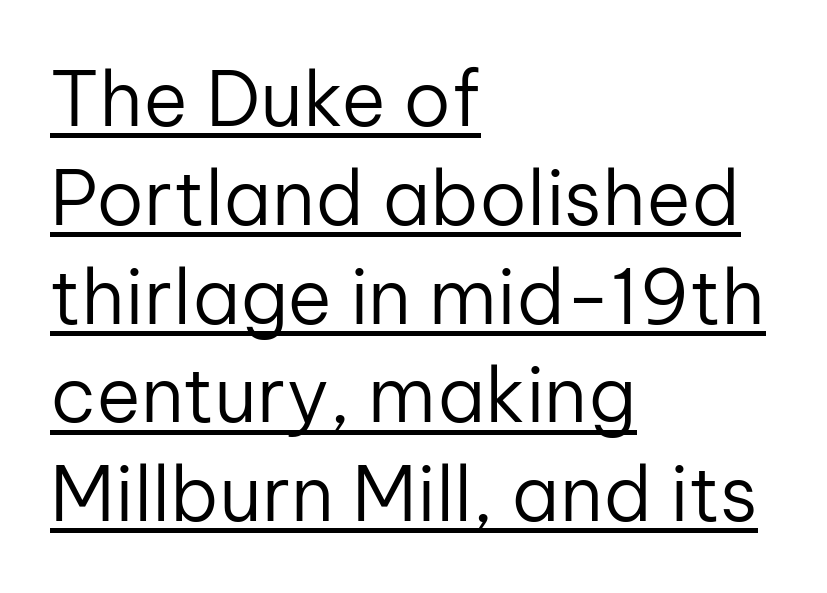
{"serif": "no", "italic": "no", "bold": "no", "weight": "regular", "width": "normal", "stroke_contrast": "low", "x_height": "medium", "monospaced": "no", "underline": "yes", "align": "left", "line_spacing": "normal", "line_spacing_ratio": 1.3, "letter_spacing": "normal", "letter_spacing_em": 0.0, "glyph_px": 76}
